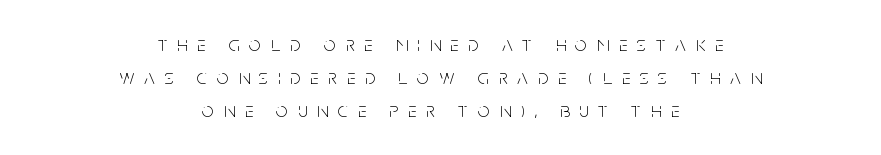
What stands out about the letter spacing? Its width — letters are far apart. The rag falls on both sides of this text block equally. The weight would be labelled regular, book, light, or lighter still. Bare-footed words on every line. Do the letters lean? They stand straight. Leading matches the norm, producing a regular column.
